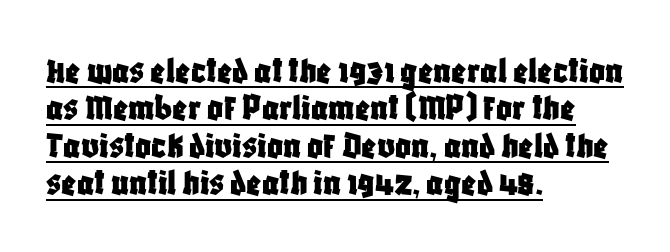
Examine the stroke ends and you'll find no serifs. You can tell it's not italic because the verticals are truly vertical. The leading is snug, giving the passage a crowded texture. The horizontal fit of the characters is conventional and even. One-word summary of the alignment: left. Compared with undecorated copy, this sample adds a rule below the words.
